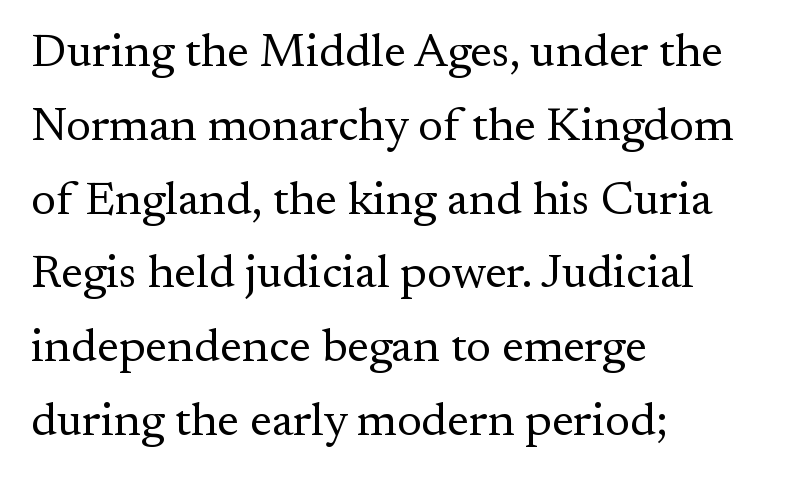
This is not heavy type; no bold has been used. This sample keeps an unexceptional amount of space between lines. These lines are composed in type with serifs. Vertical strokes here are truly vertical. Character widths vary here, with narrow letters taking less room than wide ones.
